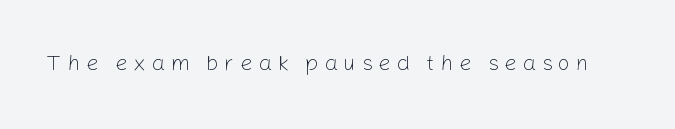
Vertical strokes here are truly vertical. The words here are not underlined. Glyph-to-glyph distance is far greater than everyday printed text. Letters have the restrained weight of plain body copy at most.
